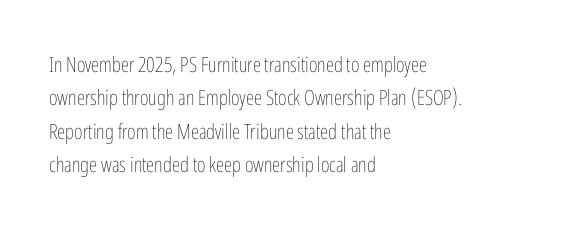
Q: Is the text bold? A: No.
Q: Is the text italic (slanted)? A: No, it is upright.
Q: Is the text underlined? A: No.
Q: How is the paragraph aligned? A: Left-aligned.
Q: Is the spacing between letters normal or unusually wide? A: Normal.
Q: Is the spacing between lines tight, normal or loose? A: Normal.
